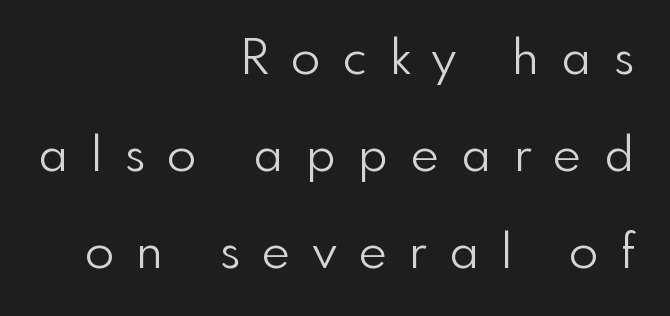
Leading: increased. No italicization has been applied; the sample stays upright. Clear beneath every line of the passage. This is not heavy type; no bold has been used. Font category for this specimen: sans-serif. Think of a printed novel: that variable character pitch is what you see here.
